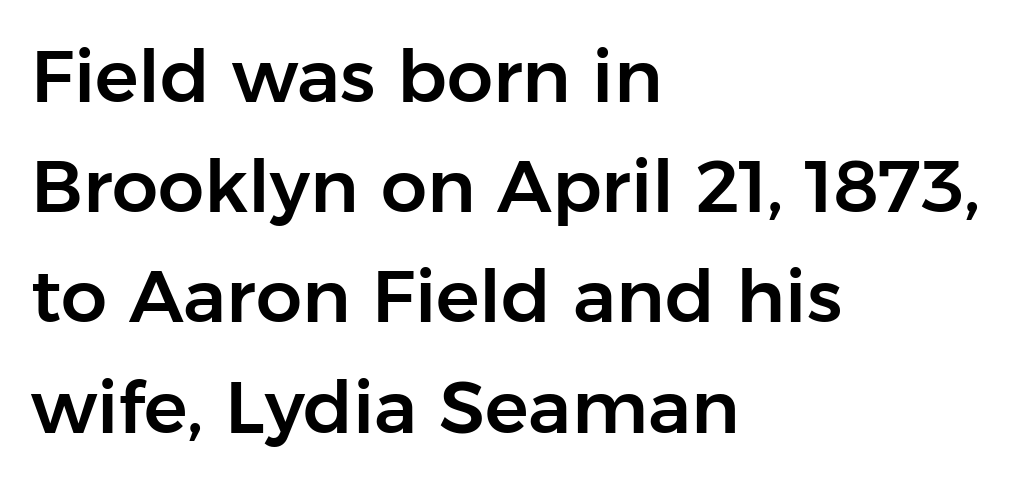
{"serif": "no", "italic": "no", "width": "normal", "stroke_contrast": "low", "x_height": "medium", "monospaced": "no", "underline": "no", "align": "left", "line_spacing": "normal", "line_spacing_ratio": 1.51, "letter_spacing": "normal", "letter_spacing_em": 0.0, "glyph_px": 73}
